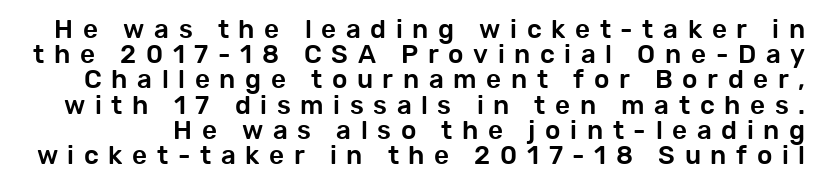
Q: Is the text italic (slanted)? A: No, it is upright.
Q: Is the text underlined? A: No.
Q: Is the spacing between letters normal or unusually wide? A: Unusually wide.
Q: Is the spacing between lines tight, normal or loose? A: Tight.
